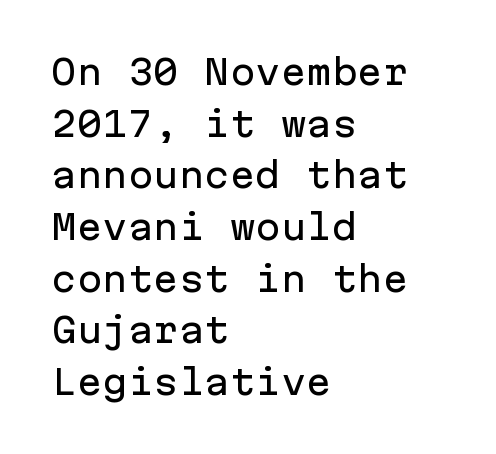
The image shows 34 px sans-serif type, upright, monospaced; set left-aligned, normal line spacing (1.52x), normal letter spacing, not underlined; low stroke contrast and a medium x-height.
